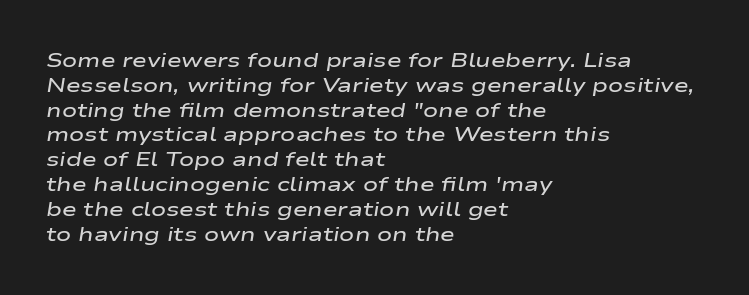
{"italic": "yes", "lean": "right", "slant_degrees": 9, "bold": "semi", "underline": "no", "align": "left", "line_spacing_ratio": 1.24, "letter_spacing": "normal", "letter_spacing_em": 0.0, "glyph_px": 20}
